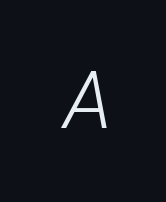
The image shows 79 px light, condensed type, italic (leaning right); set unusually wide letter spacing (+0.5 em), not underlined; low stroke contrast and a medium x-height.
